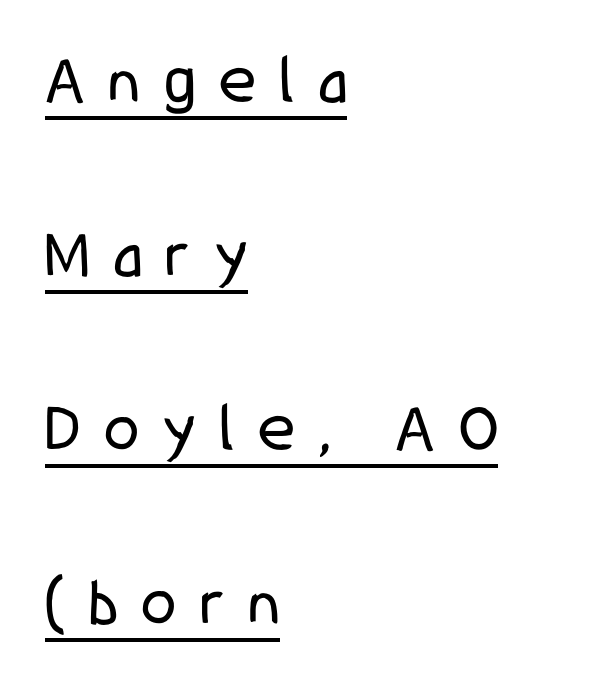
{"serif": "no", "italic": "no", "bold": "no", "weight": "regular", "width": "condensed", "stroke_contrast": "low", "x_height": "medium", "monospaced": "no", "underline": "yes", "align": "left", "line_spacing": "loose", "line_spacing_ratio": 2.45, "letter_spacing": "wide", "letter_spacing_em": 0.33, "glyph_px": 71}
